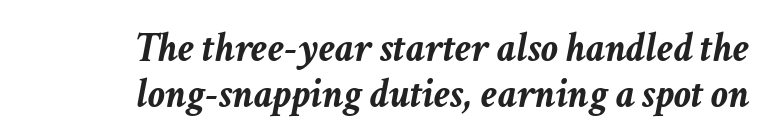
Q: Is the text bold? A: Yes.
Q: Is the text italic (slanted)? A: Yes, it leans right by about 11 degrees.
Q: Is the text underlined? A: No.
Q: How is the paragraph aligned? A: Right-aligned.
Q: Is the spacing between letters normal or unusually wide? A: Normal.
Q: Is the spacing between lines tight, normal or loose? A: Tight.
Q: Width (condensed, normal, or wide)? A: Normal.
Q: Stroke contrast? A: Low.
Q: x-height? A: Medium.
Q: Monospaced? A: No.
